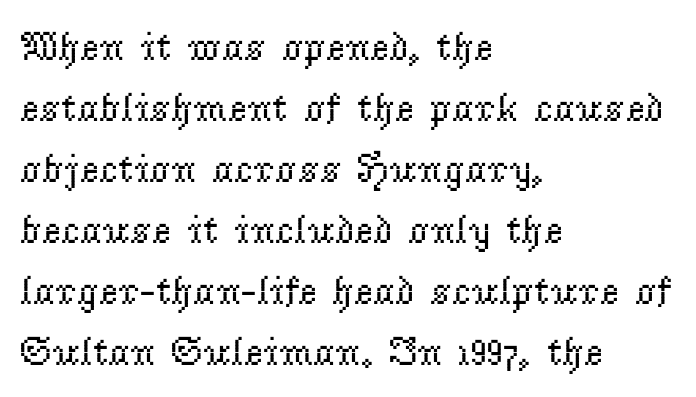
Q: Is the text bold? A: No.
Q: Is the text italic (slanted)? A: No, it is upright.
Q: Is the typeface a serif or a sans-serif typeface? A: Serif.
Q: Is the text underlined? A: No.
Q: How is the paragraph aligned? A: Left-aligned.
Q: Is the spacing between letters normal or unusually wide? A: Normal.
Q: Is the spacing between lines tight, normal or loose? A: Normal.
Q: Width (condensed, normal, or wide)? A: Normal.
Q: Stroke contrast? A: Low.
Q: x-height? A: Small.
Q: Monospaced? A: No.
